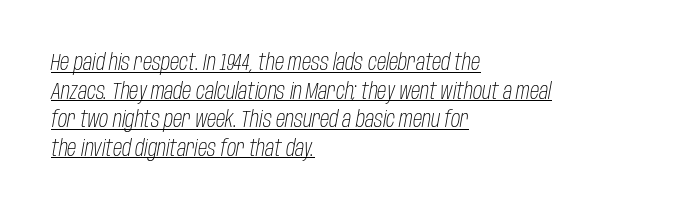
You could call the tracking neutral — neither tight nor loose. The face used here has a pronounced slope to its letters. Vertical stems look standard width or narrower in stroke. The paragraph has a hard left edge and a soft right edge.
